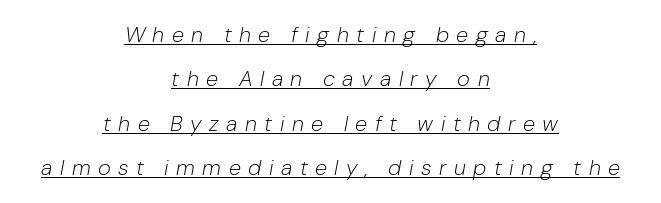
How are the letters spaced? Widely, with obvious added tracking. The paragraph shown floats in the horizontal middle. Is there much room between lines? Yes — plenty of vertical air separates them. A rule runs beneath these lines of type. Designer's note — italics engaged.
